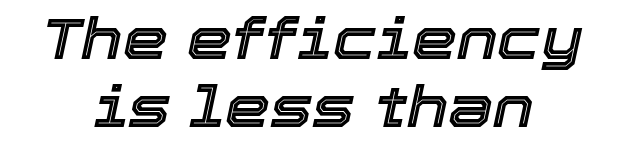
{"italic": "yes", "lean": "right", "slant_degrees": 12, "width": "normal", "x_height": "medium", "monospaced": "no", "underline": "no", "align": "center", "line_spacing_ratio": 1.19, "letter_spacing": "normal", "letter_spacing_em": 0.0, "glyph_px": 57}
